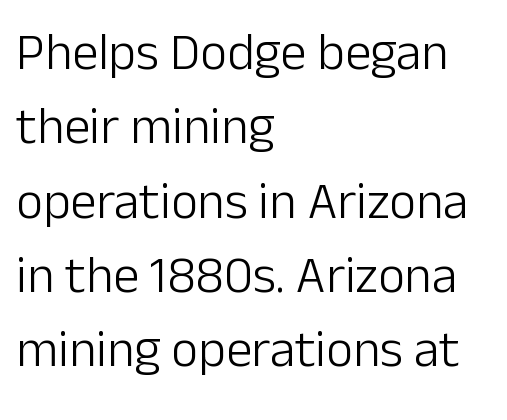
{"serif": "no", "italic": "no", "bold": "no", "weight": "light", "width": "normal", "stroke_contrast": "low", "x_height": "medium", "monospaced": "no", "underline": "no", "align": "left", "line_spacing": "normal", "line_spacing_ratio": 1.43, "letter_spacing": "normal", "letter_spacing_em": 0.0, "glyph_px": 52}
